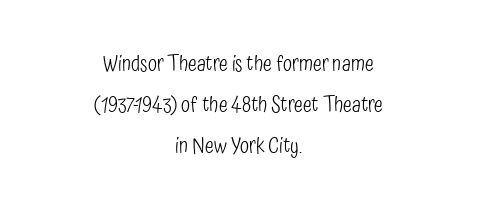
{"italic": "no", "bold": "no", "underline": "no", "align": "center", "line_spacing": "loose", "line_spacing_ratio": 1.95, "letter_spacing": "normal", "letter_spacing_em": 0.0, "glyph_px": 21}
